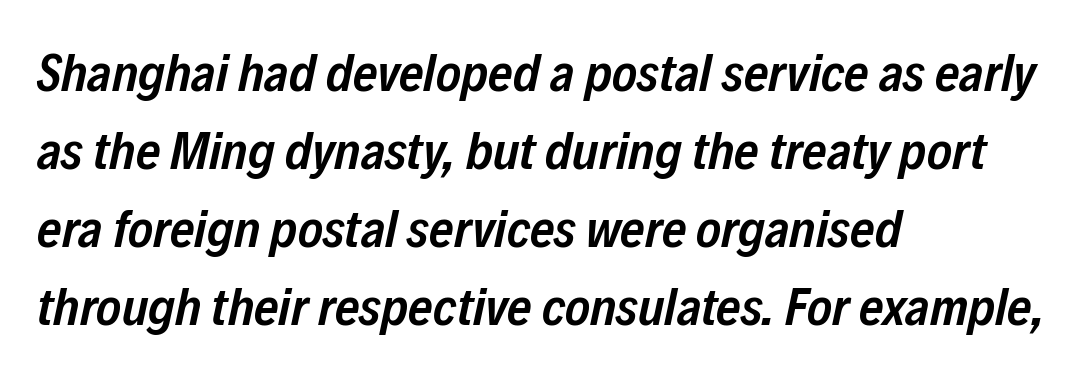
{"italic": "yes", "lean": "right", "slant_degrees": 12, "bold": "semi", "weight": "semibold", "width": "condensed", "stroke_contrast": "low", "x_height": "medium", "monospaced": "no", "underline": "no", "align": "left", "line_spacing": "normal", "line_spacing_ratio": 1.47, "letter_spacing": "normal", "letter_spacing_em": 0.0, "glyph_px": 53}
